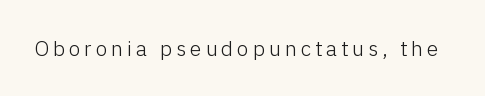
{"italic": "no", "bold": "no", "underline": "no", "glyph_px": 21}
